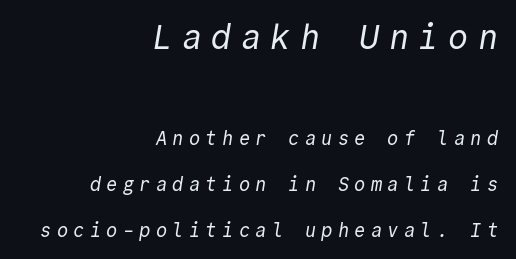
The image shows 34 px regular-weight sans-serif type, monospaced; set right-aligned, loose line spacing (2.41x), unusually wide letter spacing (+0.27 em), not underlined; the first (top) block is 1.79x larger; a medium x-height.
